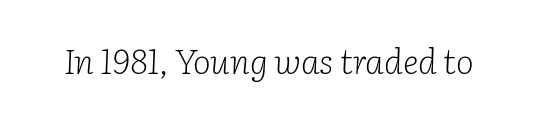
Q: Is the text bold? A: No.
Q: Is the text italic (slanted)? A: Yes, it leans right by about 2 degrees.
Q: Is the typeface a serif or a sans-serif typeface? A: Serif.
Q: Is the text underlined? A: No.
Q: Is the spacing between letters normal or unusually wide? A: Normal.
Q: Width (condensed, normal, or wide)? A: Normal.
Q: Stroke contrast? A: Low.
Q: x-height? A: Medium.
Q: Monospaced? A: No.
